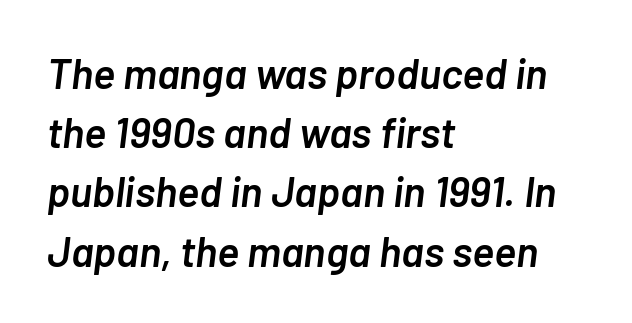
The image shows 42 px semibold type, italic (leaning right); set left-aligned, normal line spacing (1.41x), normal letter spacing, not underlined; low stroke contrast and a medium x-height.
